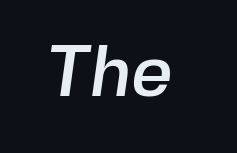
{"serif": "no", "width": "normal", "x_height": "medium", "monospaced": "no", "underline": "no", "letter_spacing": "normal", "letter_spacing_em": 0.0, "glyph_px": 72}
